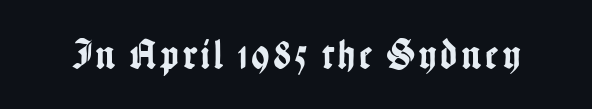
The image shows 42 px condensed sans-serif type, upright; set not underlined; low stroke contrast and a medium x-height.
